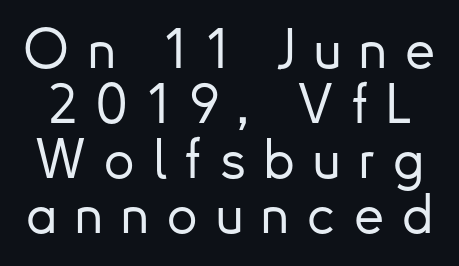
{"serif": "no", "italic": "no", "width": "normal", "stroke_contrast": "low", "x_height": "small", "monospaced": "no", "underline": "no", "line_spacing": "tight", "line_spacing_ratio": 1.02, "letter_spacing": "wide", "letter_spacing_em": 0.34, "glyph_px": 54}
